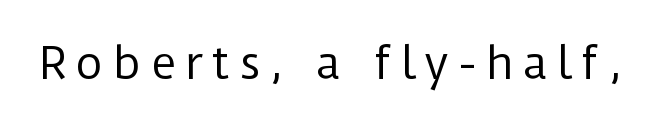
The image shows 43 px regular-weight sans-serif type, upright; set unusually wide letter spacing (+0.21 em), not underlined; low stroke contrast and a medium x-height.
